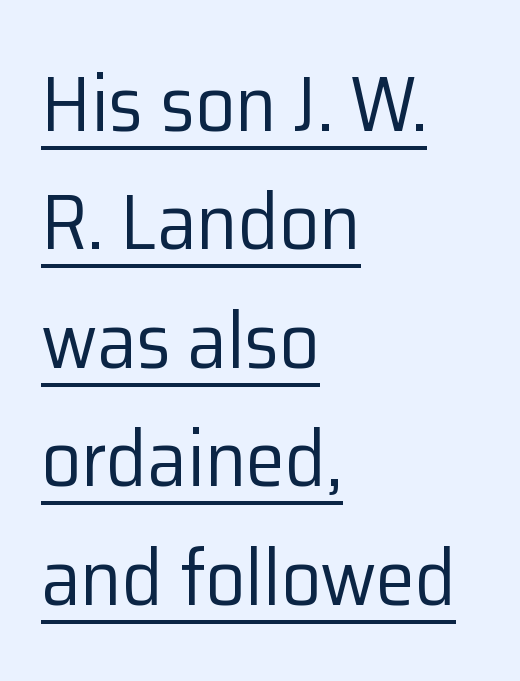
The glyphs in this specimen are sans serif. Is there any slant? The stems are plumb. Weight: regular or lighter. If you drew a ruler down the left edge, every line would touch it.
